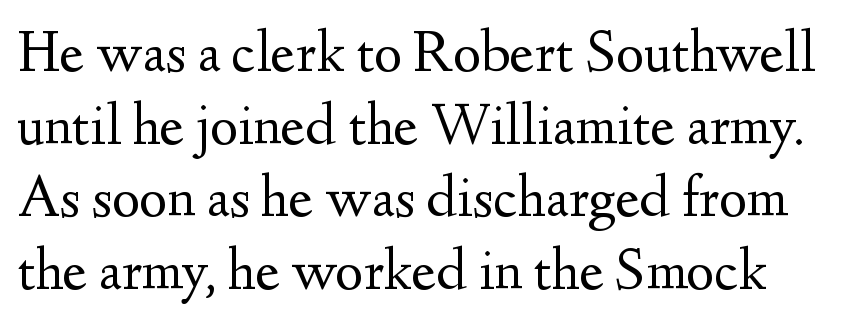
{"serif": "yes", "italic": "no", "bold": "no", "weight": "regular", "width": "normal", "stroke_contrast": "medium", "x_height": "small", "monospaced": "no", "underline": "no", "line_spacing_ratio": 1.21, "letter_spacing": "normal", "letter_spacing_em": 0.0, "glyph_px": 60}
